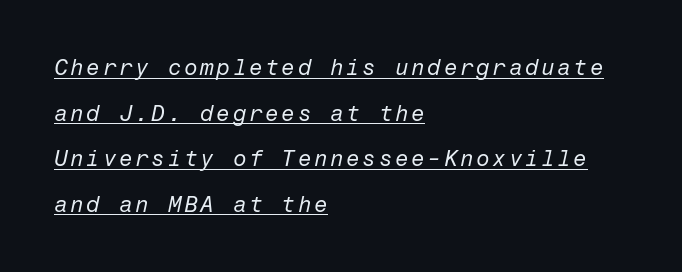
{"italic": "yes", "lean": "right", "slant_degrees": 12, "bold": "no", "underline": "yes", "align": "left", "line_spacing": "loose", "line_spacing_ratio": 2.07, "glyph_px": 22}
